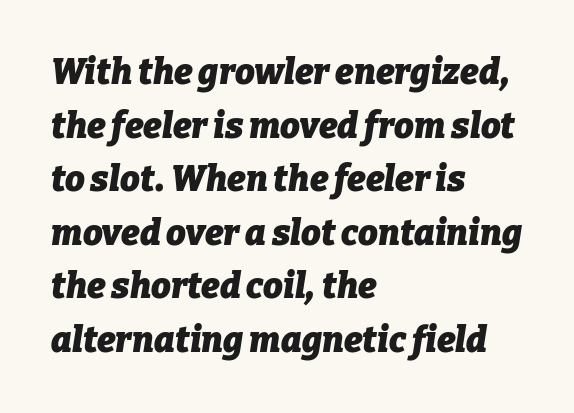
{"italic": "yes", "lean": "right", "slant_degrees": 9, "bold": "yes", "weight": "heavy", "width": "normal", "stroke_contrast": "low", "x_height": "medium", "monospaced": "no", "underline": "no", "align": "left", "line_spacing": "normal", "line_spacing_ratio": 1.53, "letter_spacing": "normal", "letter_spacing_em": 0.0, "glyph_px": 35}
